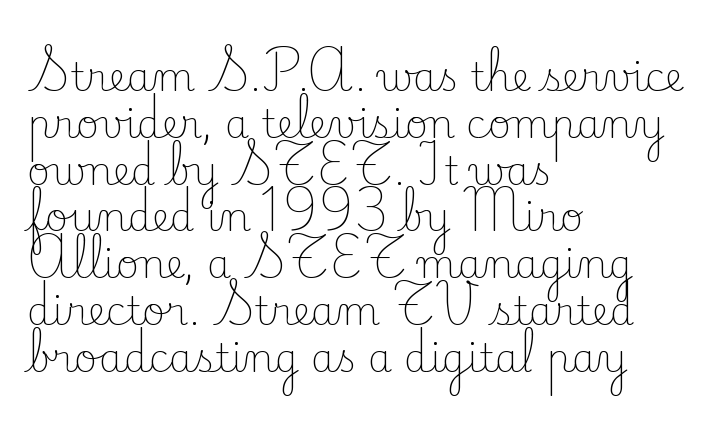
Is this a fixed-width face? No — the glyphs have proportional, varying widths. Are there feet on the stems? There are — it's a serif. These lines are set flush left with a ragged right edge. No word sits above an underline.
